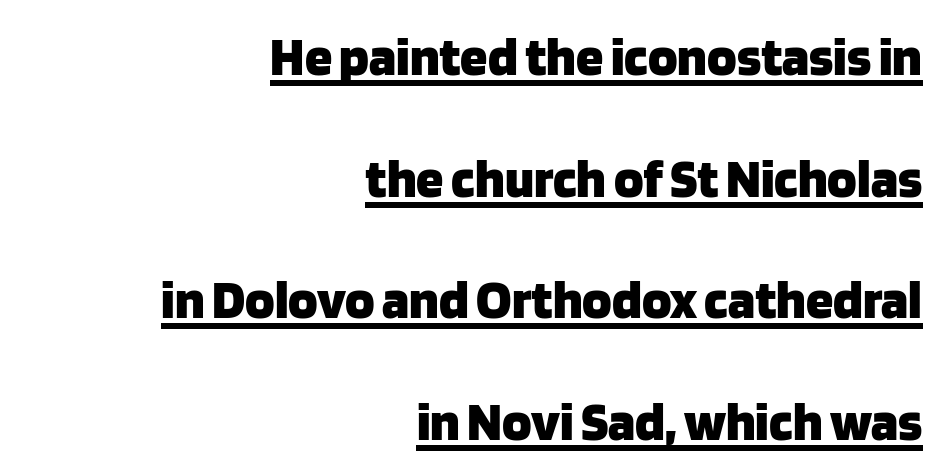
Q: Is the text bold? A: Yes.
Q: Is the text italic (slanted)? A: No, it is upright.
Q: Is the typeface a serif or a sans-serif typeface? A: Sans-serif.
Q: Is the text underlined? A: Yes.
Q: How is the paragraph aligned? A: Right-aligned.
Q: Is the spacing between letters normal or unusually wide? A: Normal.
Q: Is the spacing between lines tight, normal or loose? A: Loose.
Q: Width (condensed, normal, or wide)? A: Normal.
Q: Stroke contrast? A: Low.
Q: x-height? A: Large.
Q: Monospaced? A: No.
